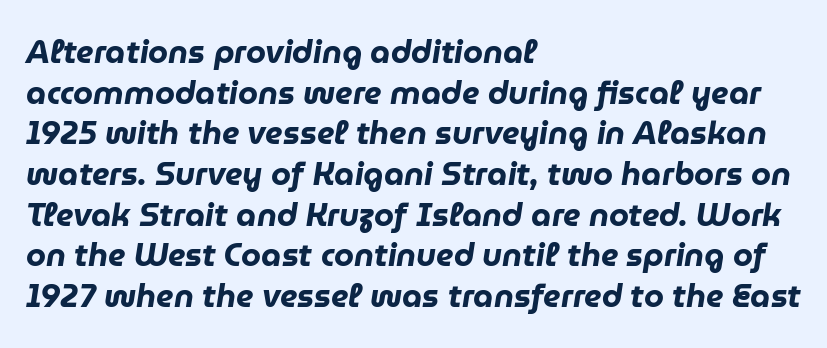
The image shows 32 px heavy type, italic (leaning right); set left-aligned, normal line spacing (1.27x), normal letter spacing, not underlined; low stroke contrast and a medium x-height.
